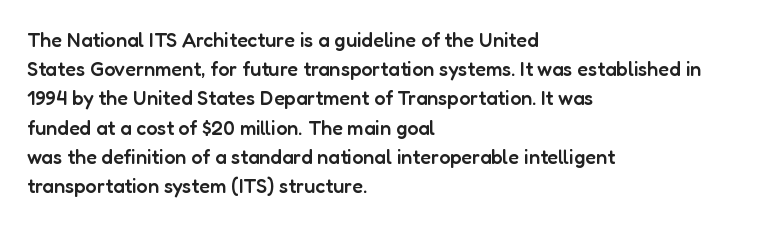
How heavy is the stroke? Medium-heavy — a semibold, shy of bold. Notice how the passage keeps a crisp vertical edge on the left only. In terms of posture, this sample is upright. The rendering uses a moderate line-height, typical for paragraphs. No extra tracking has been applied to these lines. Descender tails drop into unmarked territory.
